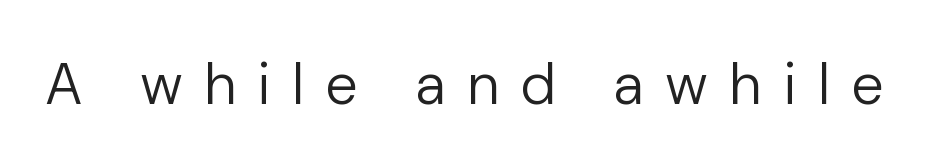
The type family on display is of the sans-serif kind. Posture: upright roman. No heavy texture on the line: the type isn't bold. These lines are rendered in a variable-pitch font. Unmarked baselines from the first word to the last. The letters are spread apart with noticeably loose tracking.
